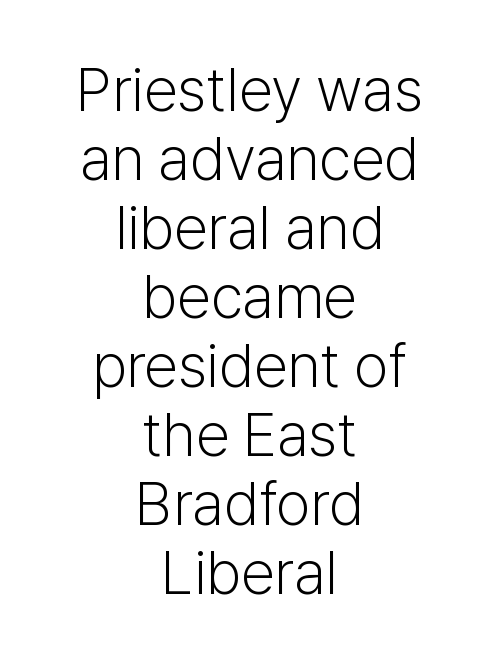
The image shows 61 px light sans-serif type, upright; set centered, tight line spacing (1.13x), normal letter spacing, not underlined; low stroke contrast and a medium x-height.
